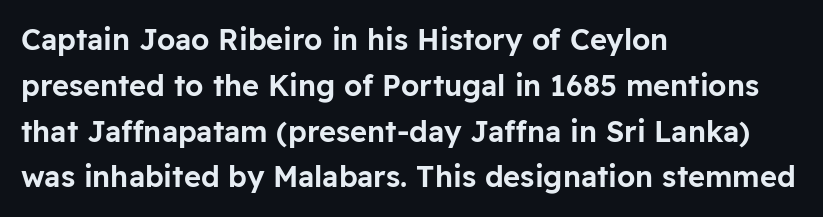
{"serif": "no", "italic": "no", "width": "normal", "stroke_contrast": "low", "x_height": "medium", "monospaced": "no", "underline": "no", "align": "left", "line_spacing": "normal", "line_spacing_ratio": 1.58, "letter_spacing": "normal", "letter_spacing_em": 0.0, "glyph_px": 29}
